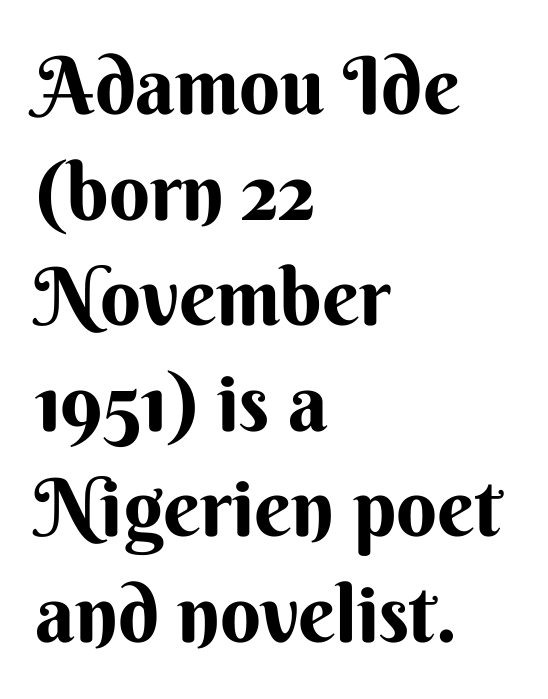
{"serif": "no", "italic": "no", "bold": "yes", "weight": "bold", "width": "normal", "stroke_contrast": "medium", "x_height": "small", "monospaced": "no", "underline": "no", "align": "left", "line_spacing": "normal", "line_spacing_ratio": 1.32, "letter_spacing": "normal", "letter_spacing_em": 0.0, "glyph_px": 80}
